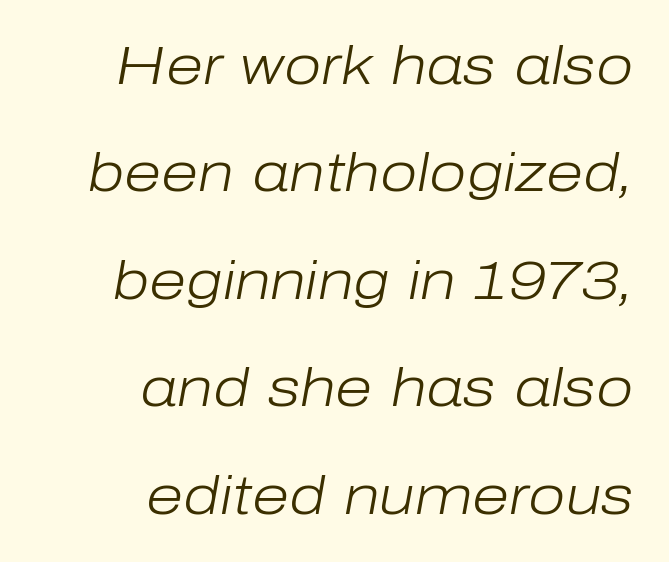
Q: Is the text bold? A: No.
Q: Is the text italic (slanted)? A: Yes, it leans right by about 10 degrees.
Q: Is the text underlined? A: No.
Q: How is the paragraph aligned? A: Right-aligned.
Q: Is the spacing between letters normal or unusually wide? A: Normal.
Q: Is the spacing between lines tight, normal or loose? A: Loose.
Q: Width (condensed, normal, or wide)? A: Normal.
Q: Stroke contrast? A: Low.
Q: x-height? A: Medium.
Q: Monospaced? A: No.
